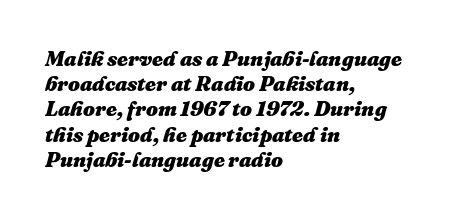
Tall strokes in this sample are angled rather than plumb. Unmarked baselines from the first word to the last. The lines in this sample share a left origin and differ only in where they stop. The characters look thick and weighty, a clear bold. Nothing unusual about the tracking: characters are spaced as the font intends.
